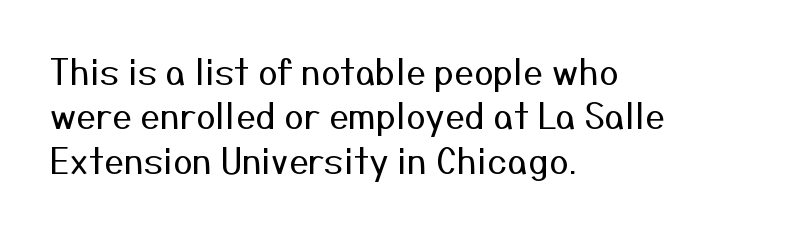
Grotesque or geometric, the face here clearly has no serifs. These lines were composed using upright roman letters. Proportional: the letters do not fall into vertical columns. Does the copy run flush right? No — it runs flush left.
